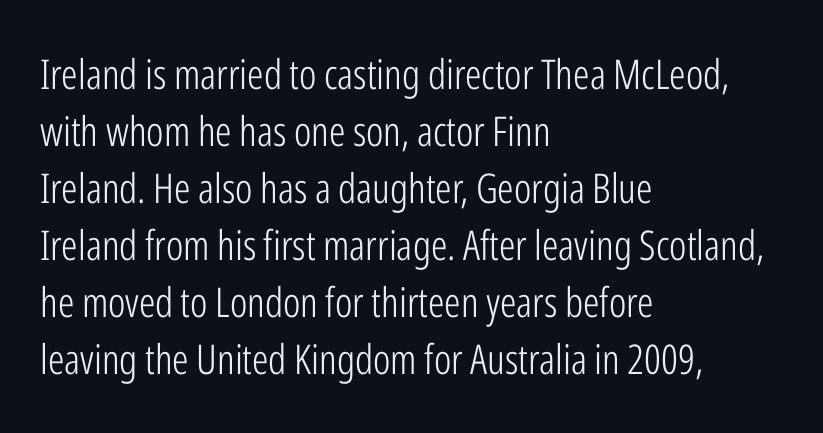
Q: Is the text bold? A: No.
Q: Is the text italic (slanted)? A: No, it is upright.
Q: Is the typeface a serif or a sans-serif typeface? A: Sans-serif.
Q: Is the text underlined? A: No.
Q: How is the paragraph aligned? A: Left-aligned.
Q: Is the spacing between letters normal or unusually wide? A: Normal.
Q: Is the spacing between lines tight, normal or loose? A: Normal.
Q: Width (condensed, normal, or wide)? A: Condensed.
Q: Stroke contrast? A: Low.
Q: x-height? A: Medium.
Q: Monospaced? A: No.
